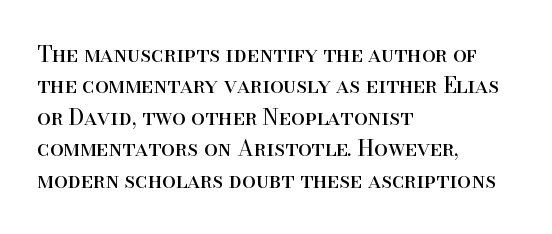
The image shows 22 px text type, upright; set left-aligned, normal line spacing (1.43x), normal letter spacing, not underlined.
